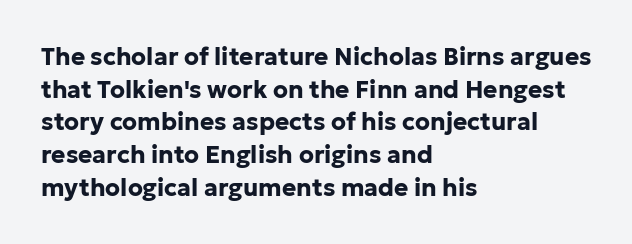
The image shows 24 px bold type, upright; set left-aligned, normal line spacing (1.36x), normal letter spacing, not underlined.
